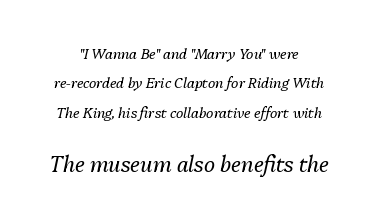
In terms of leading, this rendering errs on the spacious side. Heft: none added — not bold. In this sample the second text group is rendered at the bigger scale. You can tell it's italic because the verticals aren't actually vertical. Underline: absent. This rendering leaves character spacing at its baseline value.
